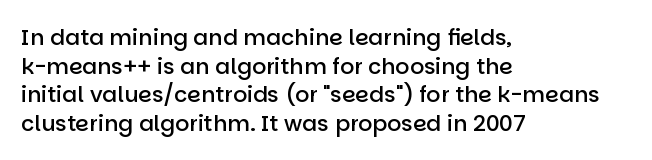
{"italic": "no", "bold": "semi", "underline": "no", "align": "left", "line_spacing": "normal", "line_spacing_ratio": 1.3, "letter_spacing": "normal", "letter_spacing_em": 0.0, "glyph_px": 22}
